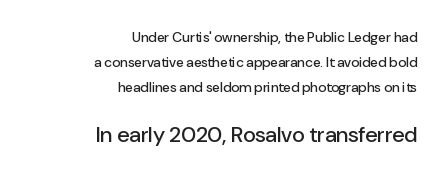
Q: Is the text italic (slanted)? A: No, it is upright.
Q: Is the text underlined? A: No.
Q: How is the paragraph aligned? A: Right-aligned.
Q: Is the spacing between letters normal or unusually wide? A: Normal.
Q: Which block of text is set in a larger size, the first (top) or the second (bottom)? A: The second (bottom) one.
